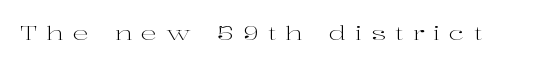
Q: Is the text bold? A: No.
Q: Is the text italic (slanted)? A: No, it is upright.
Q: Is the text underlined? A: No.
Q: Is the spacing between letters normal or unusually wide? A: Unusually wide.
